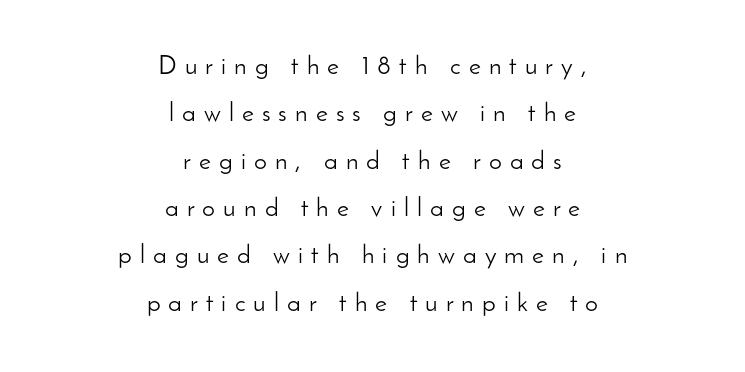
Q: Is the text bold? A: No.
Q: Is the text italic (slanted)? A: No, it is upright.
Q: Is the text underlined? A: No.
Q: How is the paragraph aligned? A: Centered.
Q: Is the spacing between letters normal or unusually wide? A: Unusually wide.
